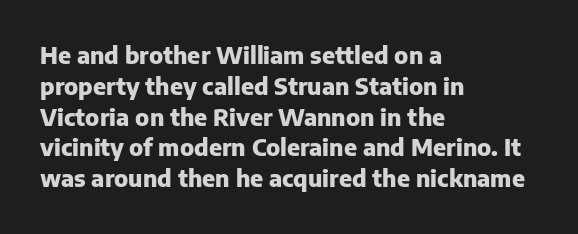
{"italic": "no", "bold": "yes", "underline": "no", "align": "left", "line_spacing": "normal", "line_spacing_ratio": 1.34, "letter_spacing": "normal", "letter_spacing_em": 0.0, "glyph_px": 23}
